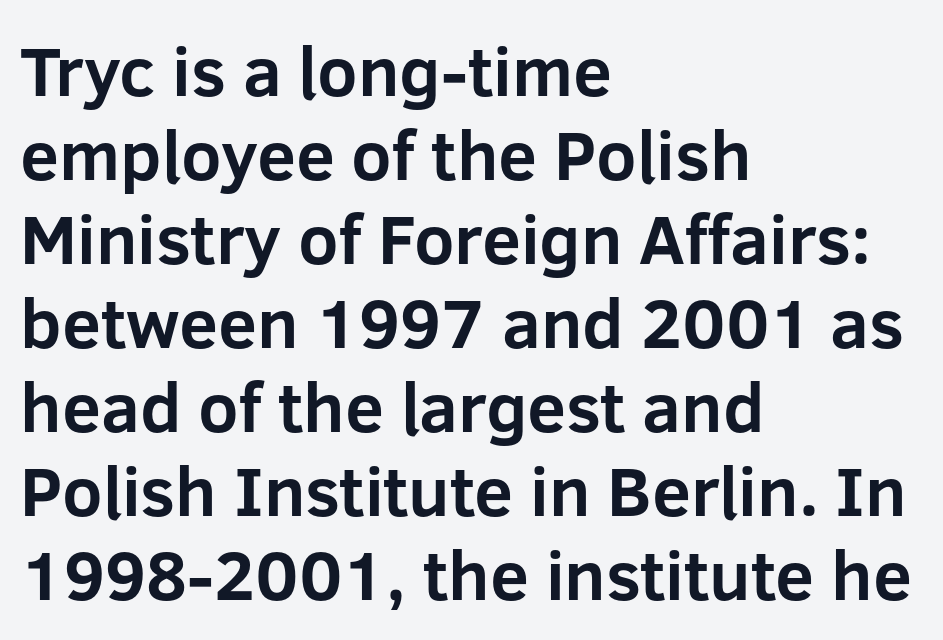
Q: Is the text bold? A: Yes.
Q: Is the text italic (slanted)? A: No, it is upright.
Q: Is the typeface a serif or a sans-serif typeface? A: Sans-serif.
Q: Is the text underlined? A: No.
Q: How is the paragraph aligned? A: Left-aligned.
Q: Is the spacing between letters normal or unusually wide? A: Normal.
Q: Width (condensed, normal, or wide)? A: Normal.
Q: Stroke contrast? A: Low.
Q: x-height? A: Medium.
Q: Monospaced? A: No.
